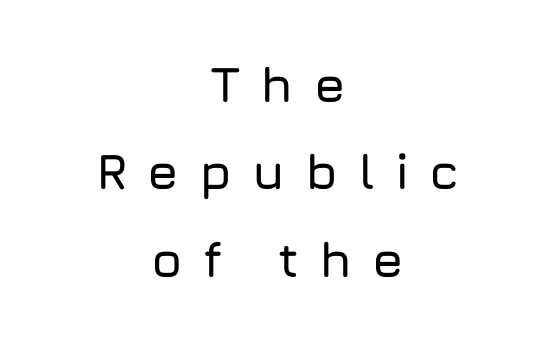
Casual observation: everything's sitting right in the middle. You could not count columns in this text — the font is proportionally spaced. The area under the type is left untouched. The typography opts for an upright posture over an oblique one.
